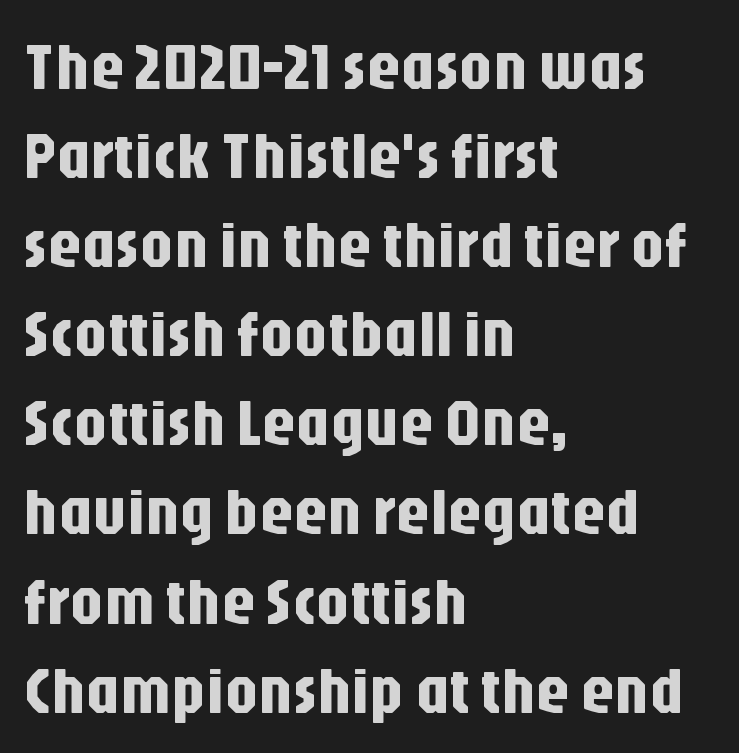
Q: Is the text italic (slanted)? A: No, it is upright.
Q: Is the typeface a serif or a sans-serif typeface? A: Sans-serif.
Q: Is the text underlined? A: No.
Q: How is the paragraph aligned? A: Left-aligned.
Q: Is the spacing between letters normal or unusually wide? A: Normal.
Q: Is the spacing between lines tight, normal or loose? A: Normal.
Q: Width (condensed, normal, or wide)? A: Condensed.
Q: Stroke contrast? A: Low.
Q: x-height? A: Large.
Q: Monospaced? A: No.
